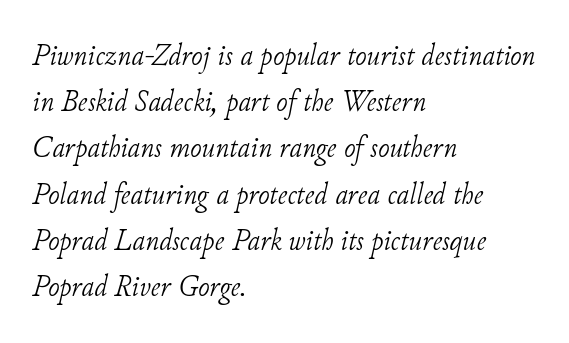
The image shows 31 px light serif type, italic (leaning right); set left-aligned, normal line spacing (1.49x), normal letter spacing, not underlined; low stroke contrast and a small x-height.
